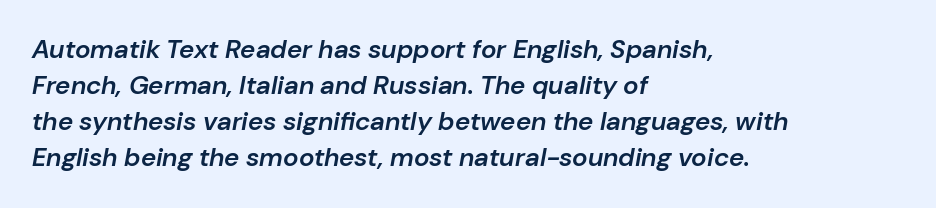
The image shows 26 px text type, italic (leaning right); set left-aligned, normal line spacing (1.39x), normal letter spacing, not underlined.
